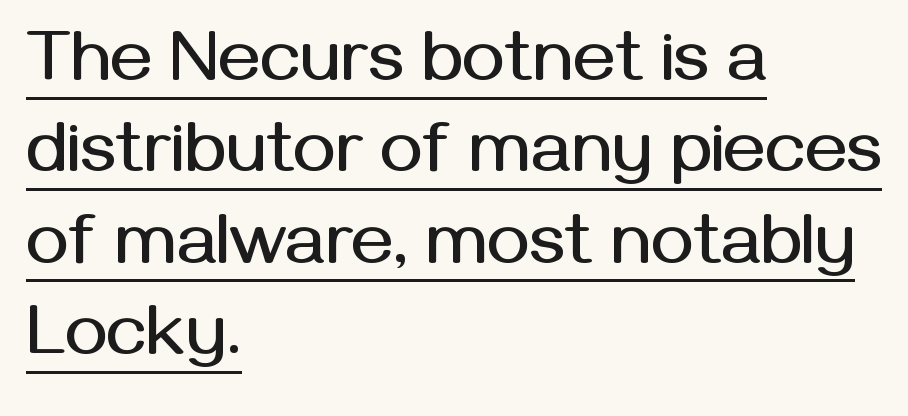
The image shows 72 px sans-serif type, upright; set left-aligned, normal line spacing (1.27x), normal letter spacing, underlined; medium stroke contrast and a medium x-height.
